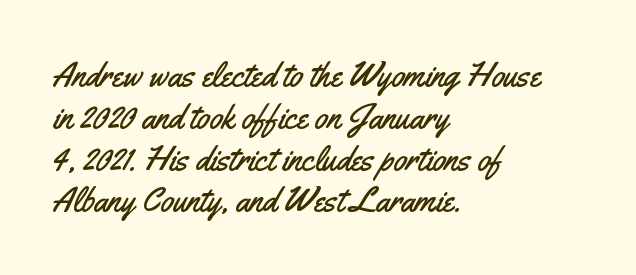
The passage shown is typeset with a sans-serif family. Horizontal alignment here is leftward, the default for most running prose. The face used here is proportionally spaced, like ordinary book or web type. You could call the tracking neutral — neither tight nor loose.
